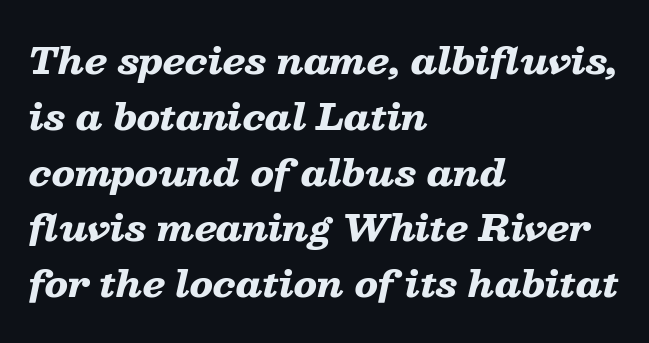
Each letter keeps its own natural width here, so spacing adapts to shape. The passage is arranged the way most books set body copy — flush left. On the weight axis this lands at bold, roughly 700. The passage shown is not underscored anywhere. Horizontal bands of white between lines are of average thickness.
